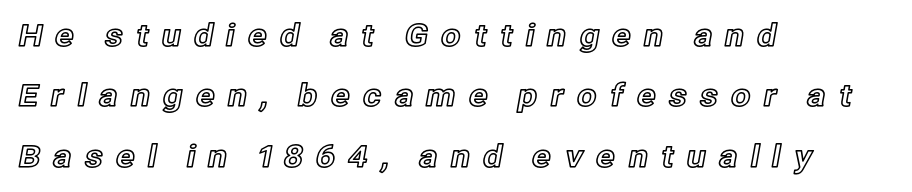
{"width": "normal", "x_height": "medium", "monospaced": "no", "underline": "no", "align": "left", "line_spacing": "loose", "line_spacing_ratio": 1.95, "letter_spacing": "wide", "letter_spacing_em": 0.39, "glyph_px": 31}
